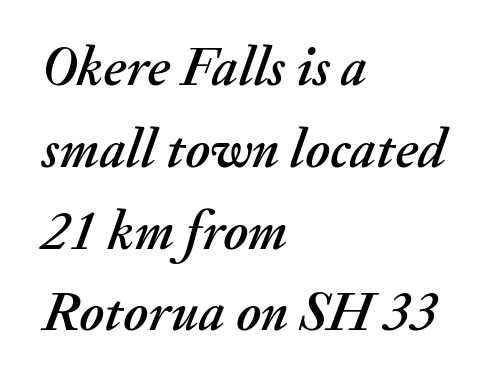
Leftover space on each line is placed entirely after the last word. Caption: standard tracking, unaltered. Here the designer chose a conventional face with non-uniform glyph widths. The gap between lines stays unmarked. The letters are slanted; this is an italic face. Reading down the column, the eye jumps a familiar distance to each next line.
